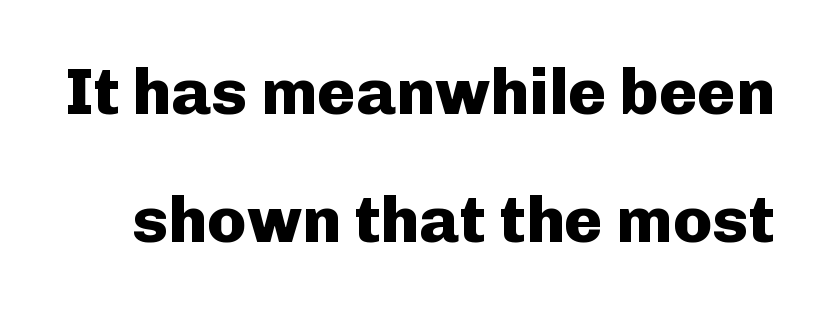
{"serif": "no", "italic": "no", "bold": "yes", "weight": "heavy", "width": "normal", "stroke_contrast": "low", "x_height": "medium", "monospaced": "no", "underline": "no", "line_spacing": "loose", "line_spacing_ratio": 1.97, "letter_spacing": "normal", "letter_spacing_em": 0.0, "glyph_px": 65}
